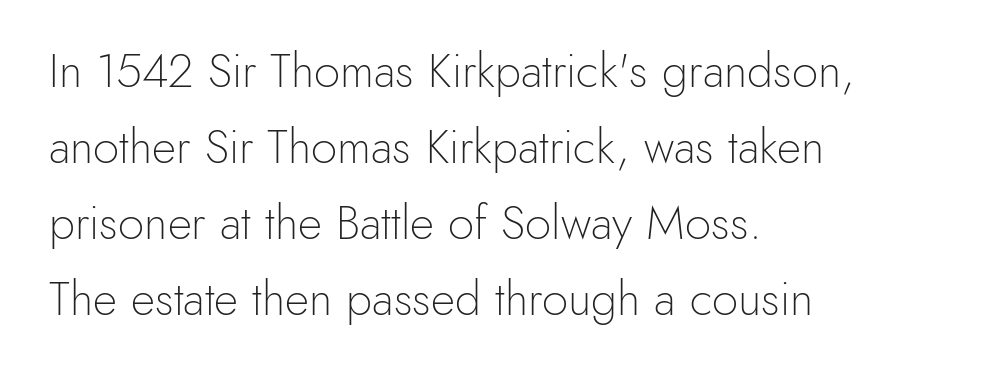
The image shows 47 px light sans-serif type, upright; set left-aligned, normal line spacing (1.62x), normal letter spacing, not underlined; a small x-height.
